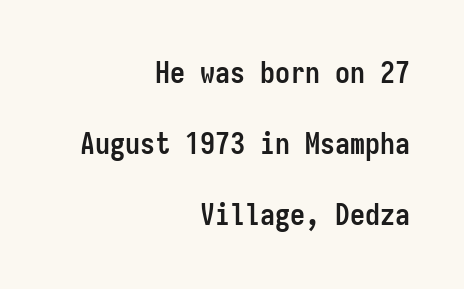
Is this a fixed-width face? Yes — each glyph sits in an identical cell. Each row of text sits above clean, open space. Successive baselines arrive slowly, with a big drop between each. Notice how the stems are strictly vertical — no italics here. How are the letters spaced? Ordinarily, with no added tracking. Which margin do the lines hug? The right one — the left edge is uneven.
